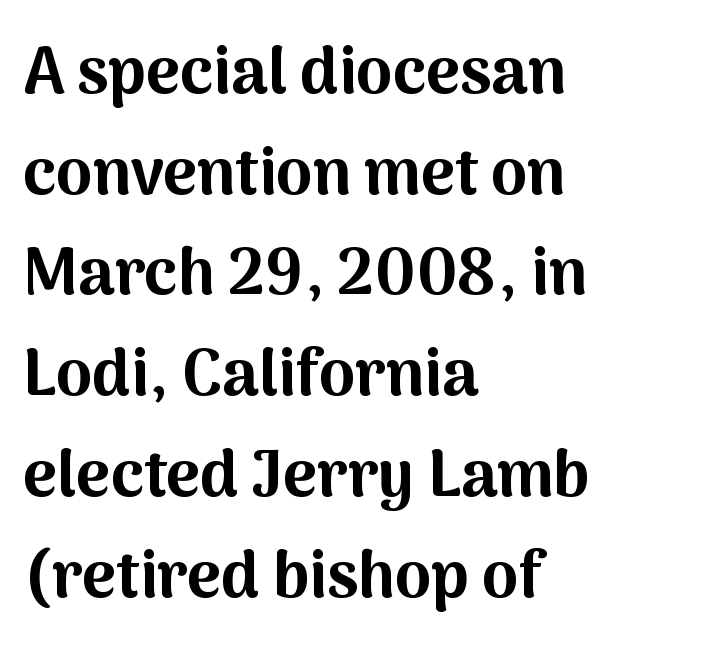
Q: Is the text bold? A: Yes.
Q: Is the text italic (slanted)? A: No, it is upright.
Q: Is the typeface a serif or a sans-serif typeface? A: Sans-serif.
Q: Is the text underlined? A: No.
Q: How is the paragraph aligned? A: Left-aligned.
Q: Is the spacing between letters normal or unusually wide? A: Normal.
Q: Is the spacing between lines tight, normal or loose? A: Normal.
Q: Width (condensed, normal, or wide)? A: Normal.
Q: Stroke contrast? A: Medium.
Q: x-height? A: Medium.
Q: Monospaced? A: No.
